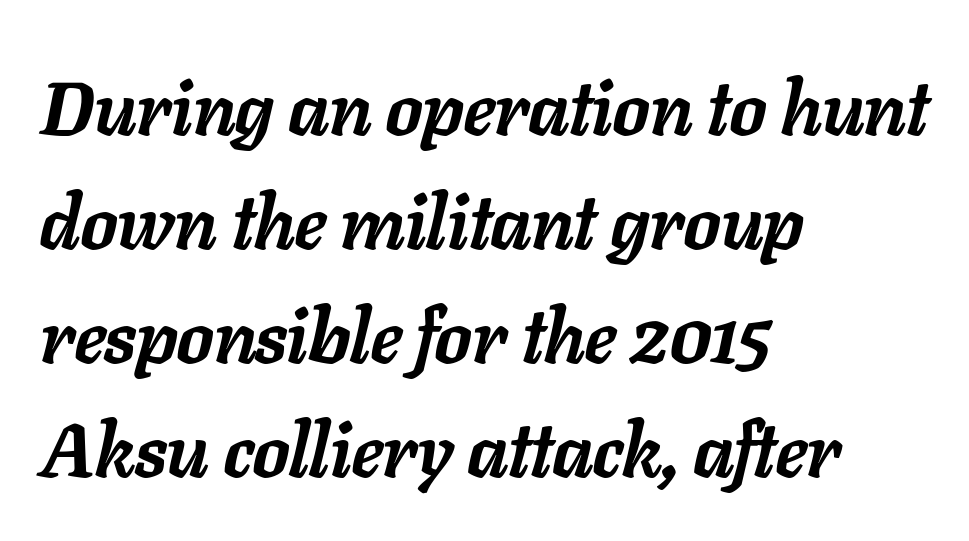
{"italic": "yes", "lean": "right", "slant_degrees": 11, "bold": "yes", "weight": "semibold", "width": "normal", "stroke_contrast": "low", "x_height": "medium", "monospaced": "no", "underline": "no", "align": "left", "line_spacing": "normal", "line_spacing_ratio": 1.5, "letter_spacing": "normal", "letter_spacing_em": 0.0, "glyph_px": 76}
